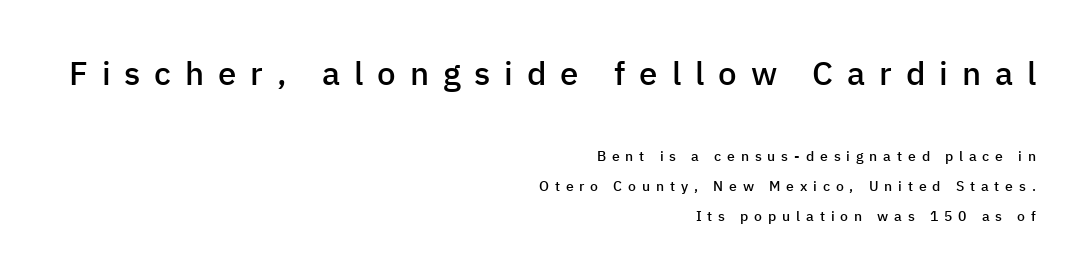
The image shows 33 px semibold sans-serif type, upright; set right-aligned, loose line spacing (2.12x), unusually wide letter spacing (+0.42 em), not underlined; the first (top) block is 2.36x larger; low stroke contrast and a medium x-height.
